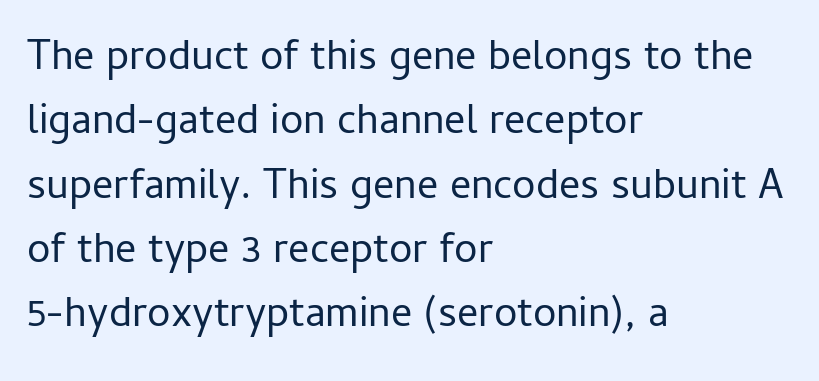
Q: Is the text bold? A: No.
Q: Is the text italic (slanted)? A: No, it is upright.
Q: Is the typeface a serif or a sans-serif typeface? A: Sans-serif.
Q: Is the text underlined? A: No.
Q: How is the paragraph aligned? A: Left-aligned.
Q: Is the spacing between letters normal or unusually wide? A: Normal.
Q: Is the spacing between lines tight, normal or loose? A: Normal.
Q: Width (condensed, normal, or wide)? A: Normal.
Q: Stroke contrast? A: Low.
Q: x-height? A: Medium.
Q: Monospaced? A: No.
